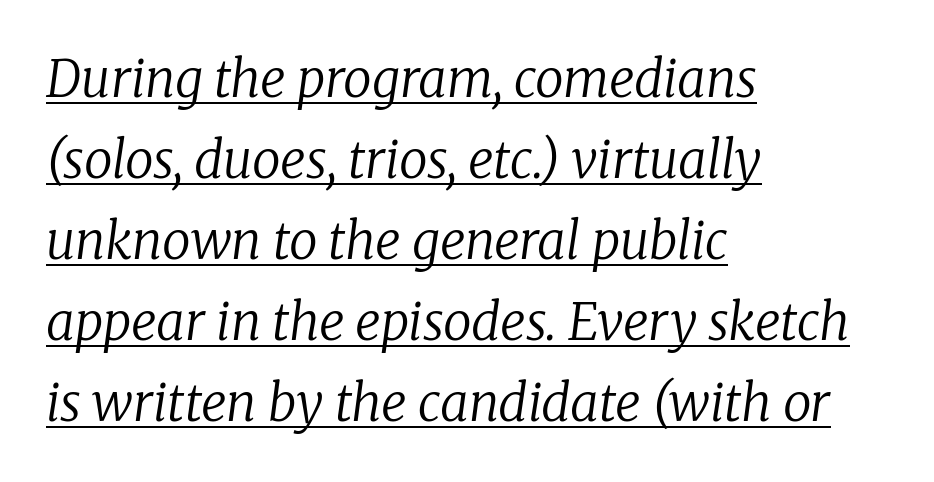
Q: Is the text bold? A: No.
Q: Is the text italic (slanted)? A: Yes, it leans right by about 8 degrees.
Q: Is the typeface a serif or a sans-serif typeface? A: Serif.
Q: Is the text underlined? A: Yes.
Q: How is the paragraph aligned? A: Left-aligned.
Q: Is the spacing between letters normal or unusually wide? A: Normal.
Q: Is the spacing between lines tight, normal or loose? A: Normal.
Q: Width (condensed, normal, or wide)? A: Normal.
Q: Stroke contrast? A: Low.
Q: x-height? A: Medium.
Q: Monospaced? A: No.
